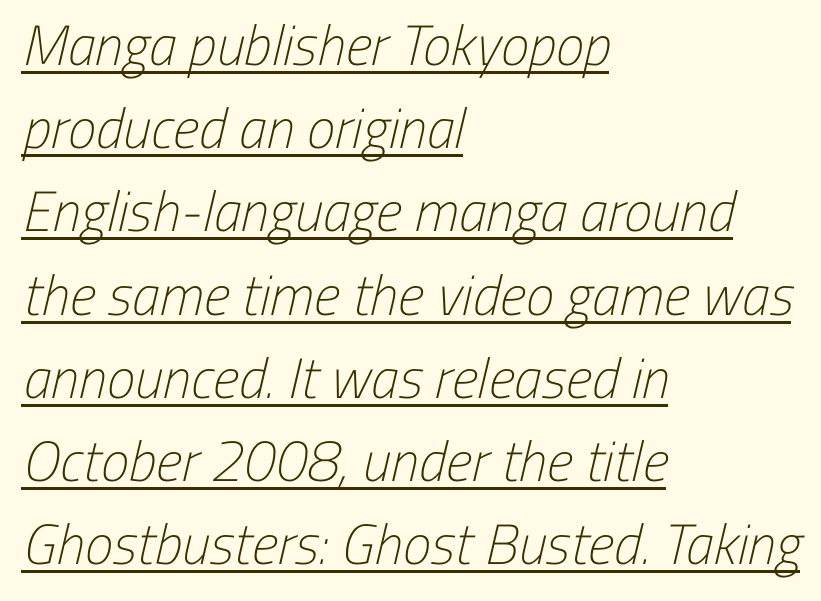
Q: Is the text bold? A: No.
Q: Is the typeface a serif or a sans-serif typeface? A: Sans-serif.
Q: Is the text underlined? A: Yes.
Q: How is the paragraph aligned? A: Left-aligned.
Q: Is the spacing between letters normal or unusually wide? A: Normal.
Q: Is the spacing between lines tight, normal or loose? A: Normal.
Q: Width (condensed, normal, or wide)? A: Condensed.
Q: Stroke contrast? A: Low.
Q: x-height? A: Medium.
Q: Monospaced? A: No.
